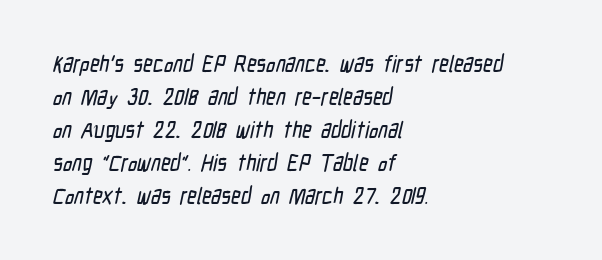
A clean baseline with only descenders dipping below it. This sample is left-justified, so line endings fall wherever the words run out. Leading matches the norm, producing a regular column. A typesetter would call this zero additional tracking.
